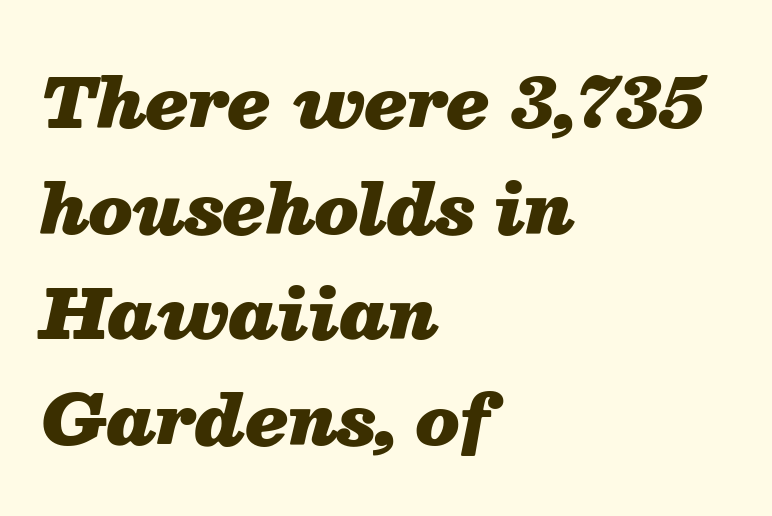
Q: Is the text bold? A: Yes.
Q: Is the text italic (slanted)? A: Yes, it leans right by about 13 degrees.
Q: Is the text underlined? A: No.
Q: How is the paragraph aligned? A: Left-aligned.
Q: Is the spacing between letters normal or unusually wide? A: Normal.
Q: Is the spacing between lines tight, normal or loose? A: Normal.
Q: Width (condensed, normal, or wide)? A: Normal.
Q: Stroke contrast? A: Medium.
Q: x-height? A: Medium.
Q: Monospaced? A: No.
